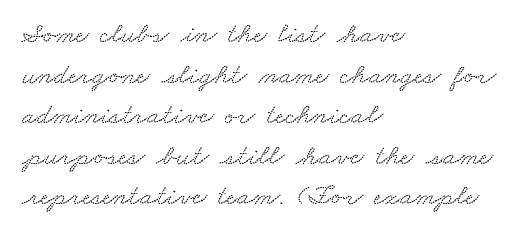
The image shows 29 px wide serif type; set left-aligned, normal line spacing (1.4x), normal letter spacing, not underlined; medium stroke contrast and a small x-height.
